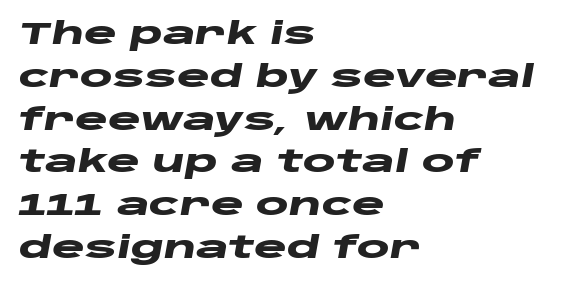
{"italic": "yes", "lean": "right", "slant_degrees": 10, "bold": "yes", "weight": "heavy", "width": "wide", "stroke_contrast": "low", "x_height": "large", "monospaced": "no", "underline": "no", "align": "left", "line_spacing": "normal", "line_spacing_ratio": 1.38, "letter_spacing": "normal", "letter_spacing_em": 0.0, "glyph_px": 31}
